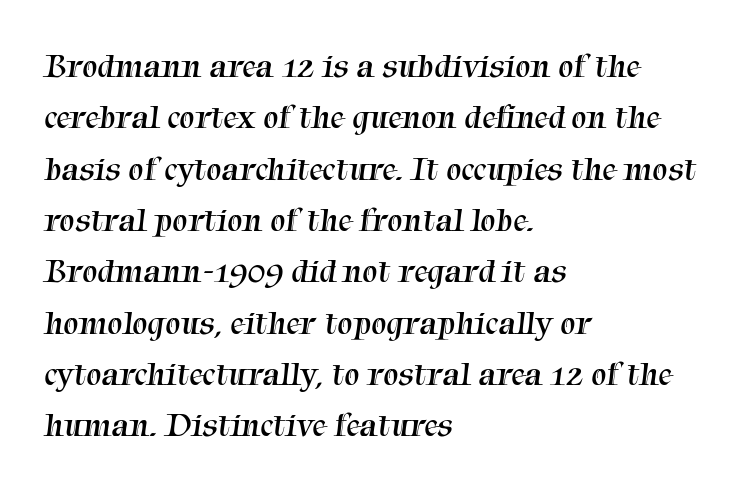
{"serif": "yes", "bold": "no", "weight": "regular", "width": "normal", "stroke_contrast": "medium", "x_height": "medium", "monospaced": "no", "underline": "no", "align": "left", "line_spacing": "normal", "line_spacing_ratio": 1.51, "letter_spacing": "normal", "letter_spacing_em": 0.0, "glyph_px": 34}
